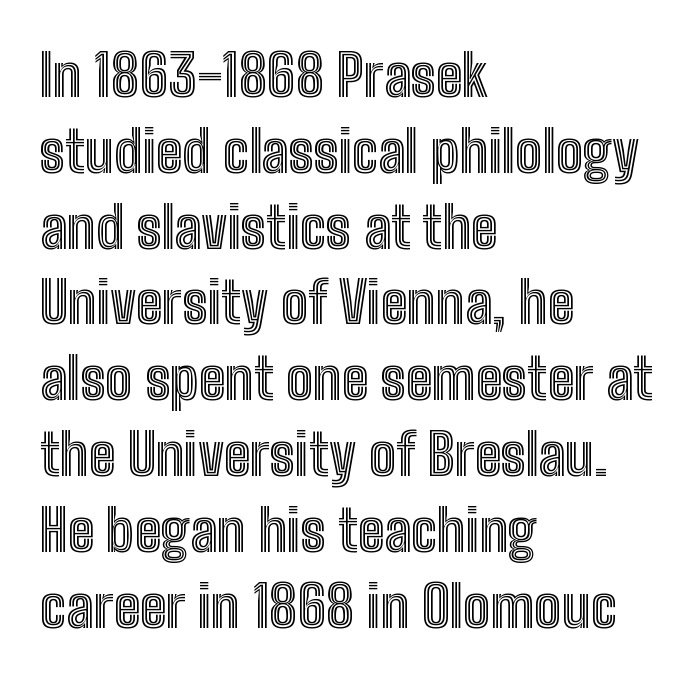
{"italic": "no", "width": "condensed", "x_height": "medium", "monospaced": "no", "underline": "no", "align": "left", "line_spacing": "normal", "line_spacing_ratio": 1.33, "letter_spacing": "normal", "letter_spacing_em": 0.0, "glyph_px": 57}
